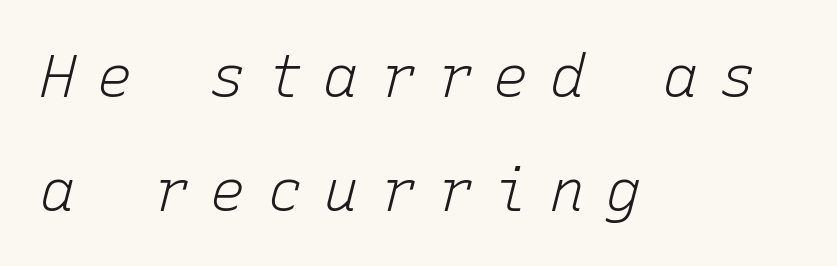
Line spacing here is loose. Line starts are locked; line ends wander. The rendering applies a slant to the glyphs. Each letter, wide or thin by design, is forced into the same width here.
